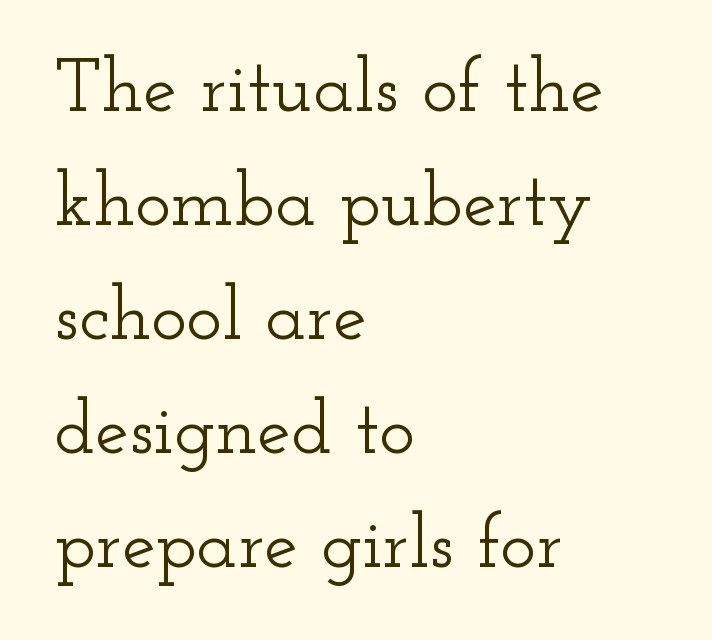
Q: Is the text italic (slanted)? A: No, it is upright.
Q: Is the typeface a serif or a sans-serif typeface? A: Serif.
Q: Is the text underlined? A: No.
Q: How is the paragraph aligned? A: Left-aligned.
Q: Is the spacing between letters normal or unusually wide? A: Normal.
Q: Is the spacing between lines tight, normal or loose? A: Normal.
Q: Width (condensed, normal, or wide)? A: Wide.
Q: Stroke contrast? A: Low.
Q: x-height? A: Small.
Q: Monospaced? A: No.
